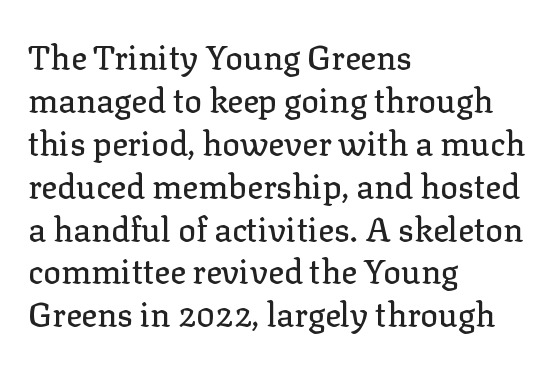
The image shows 33 px serif type, upright; set left-aligned, normal line spacing (1.3x), normal letter spacing, not underlined; low stroke contrast and a medium x-height.
